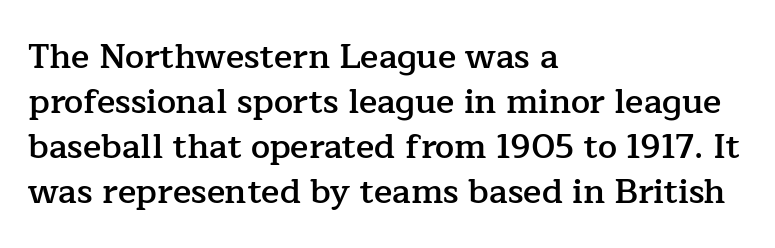
Q: Is the text bold? A: Semi-bold.
Q: Is the text italic (slanted)? A: No, it is upright.
Q: Is the typeface a serif or a sans-serif typeface? A: Serif.
Q: Is the text underlined? A: No.
Q: How is the paragraph aligned? A: Left-aligned.
Q: Is the spacing between letters normal or unusually wide? A: Normal.
Q: Is the spacing between lines tight, normal or loose? A: Normal.
Q: Width (condensed, normal, or wide)? A: Normal.
Q: Stroke contrast? A: Low.
Q: x-height? A: Medium.
Q: Monospaced? A: No.
